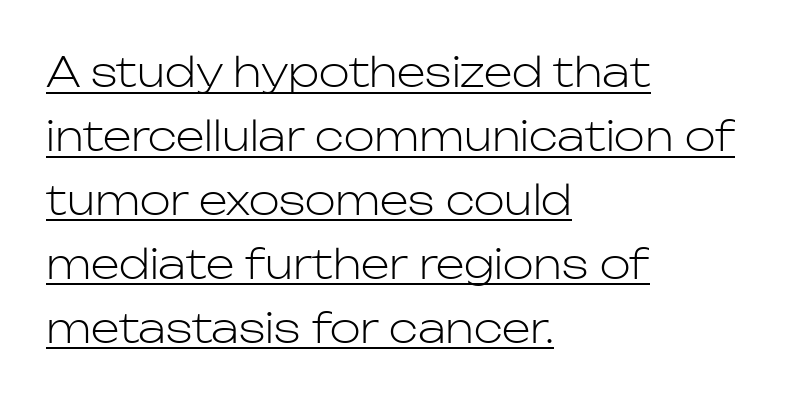
Q: Is the text bold? A: No.
Q: Is the text italic (slanted)? A: No, it is upright.
Q: Is the typeface a serif or a sans-serif typeface? A: Sans-serif.
Q: Is the text underlined? A: Yes.
Q: How is the paragraph aligned? A: Left-aligned.
Q: Is the spacing between letters normal or unusually wide? A: Normal.
Q: Is the spacing between lines tight, normal or loose? A: Normal.
Q: Width (condensed, normal, or wide)? A: Normal.
Q: Stroke contrast? A: Low.
Q: x-height? A: Medium.
Q: Monospaced? A: No.
